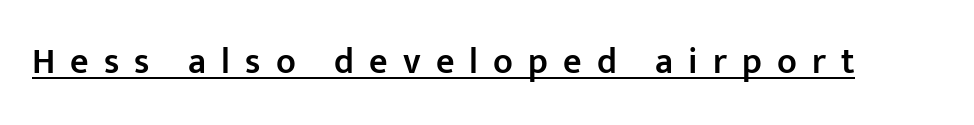
The image shows 36 px semibold sans-serif type, upright; set unusually wide letter spacing (+0.42 em), underlined; low stroke contrast and a medium x-height.
